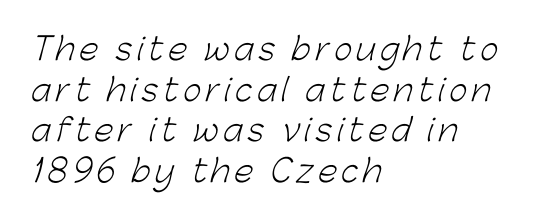
Q: Is the text bold? A: No.
Q: Is the typeface a serif or a sans-serif typeface? A: Sans-serif.
Q: Is the text underlined? A: No.
Q: How is the paragraph aligned? A: Left-aligned.
Q: Is the spacing between lines tight, normal or loose? A: Normal.
Q: Width (condensed, normal, or wide)? A: Normal.
Q: Stroke contrast? A: Low.
Q: x-height? A: Medium.
Q: Monospaced? A: No.
